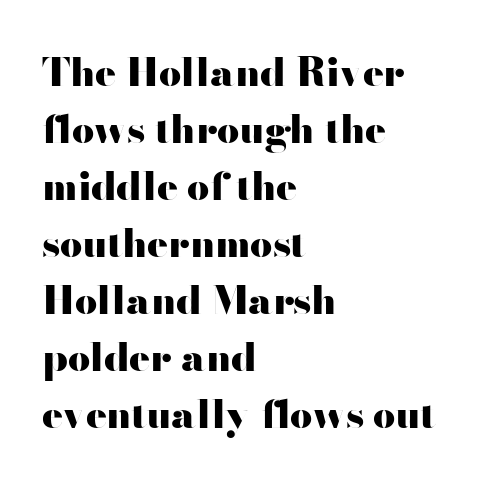
{"serif": "no", "italic": "no", "bold": "yes", "weight": "heavy", "width": "wide", "stroke_contrast": "high", "x_height": "small", "monospaced": "no", "underline": "no", "align": "left", "line_spacing": "normal", "line_spacing_ratio": 1.46, "letter_spacing": "normal", "letter_spacing_em": 0.0, "glyph_px": 39}
